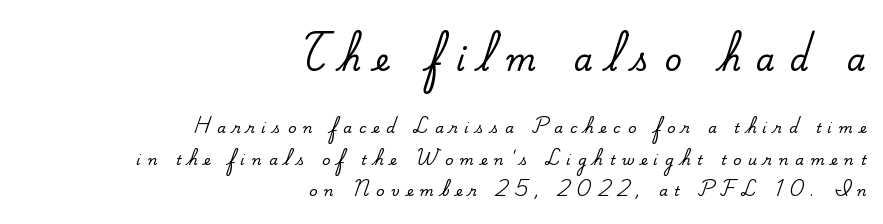
Q: Is the text italic (slanted)? A: Yes.
Q: Is the typeface a serif or a sans-serif typeface? A: Serif.
Q: Is the text underlined? A: No.
Q: How is the paragraph aligned? A: Right-aligned.
Q: Is the spacing between letters normal or unusually wide? A: Unusually wide.
Q: Is the spacing between lines tight, normal or loose? A: Loose.
Q: Which block of text is set in a larger size, the first (top) or the second (bottom)? A: The first (top) one.
Q: Width (condensed, normal, or wide)? A: Normal.
Q: Stroke contrast? A: Medium.
Q: x-height? A: Small.
Q: Monospaced? A: No.
